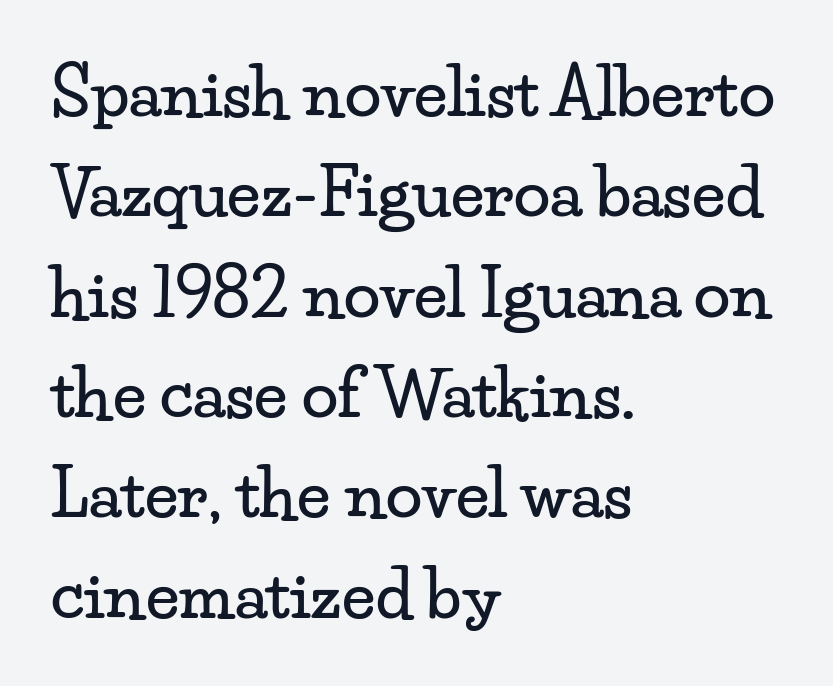
Here the designer chose a conventional face with non-uniform glyph widths. Posture: vertical. Descender tails drop into unmarked territory. Old-style or modern, the face here clearly has serifs. Reading down the column, the eye jumps a familiar distance to each next line.
